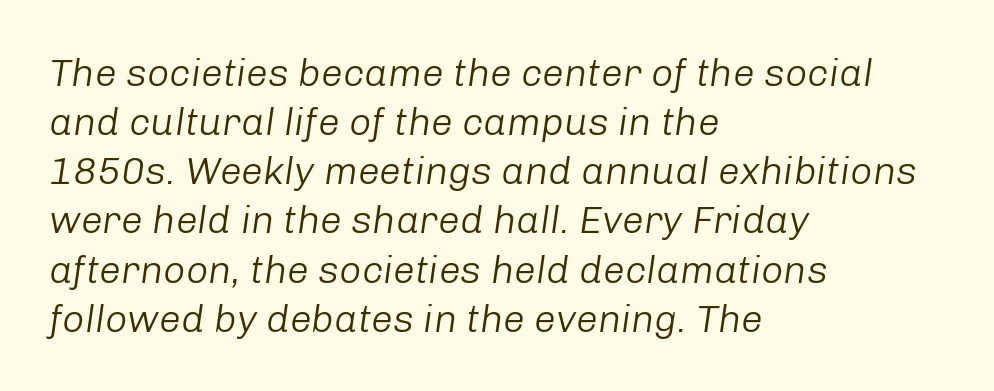
Q: Is the text bold? A: No.
Q: Is the text italic (slanted)? A: Yes, it leans right by about 8 degrees.
Q: Is the text underlined? A: No.
Q: How is the paragraph aligned? A: Left-aligned.
Q: Is the spacing between letters normal or unusually wide? A: Normal.
Q: Is the spacing between lines tight, normal or loose? A: Normal.
Q: Width (condensed, normal, or wide)? A: Normal.
Q: Stroke contrast? A: Low.
Q: x-height? A: Medium.
Q: Monospaced? A: No.
